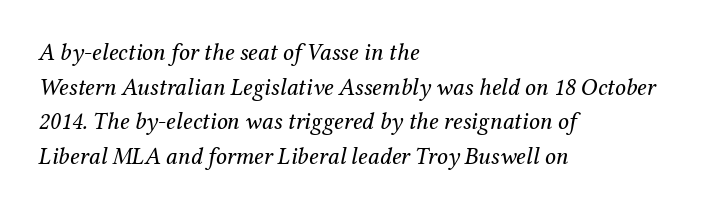
Vertical spacing — default. There is no visible air inserted between adjacent glyphs. Leftover space on each line is placed entirely after the last word. An italicized treatment has been applied to the whole sample. Weight: regular or lighter.
